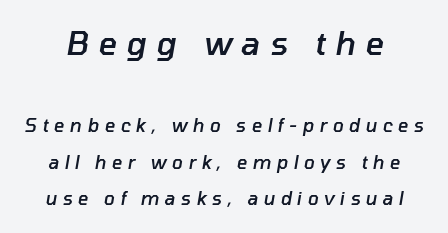
{"italic": "yes", "lean": "right", "slant_degrees": 10, "bold": "semi", "weight": "semibold", "width": "normal", "stroke_contrast": "low", "x_height": "medium", "monospaced": "no", "underline": "no", "line_spacing": "loose", "line_spacing_ratio": 2.04, "letter_spacing": "wide", "letter_spacing_em": 0.3, "larger_block": "first", "size_ratio": 1.78, "glyph_px": 32}
